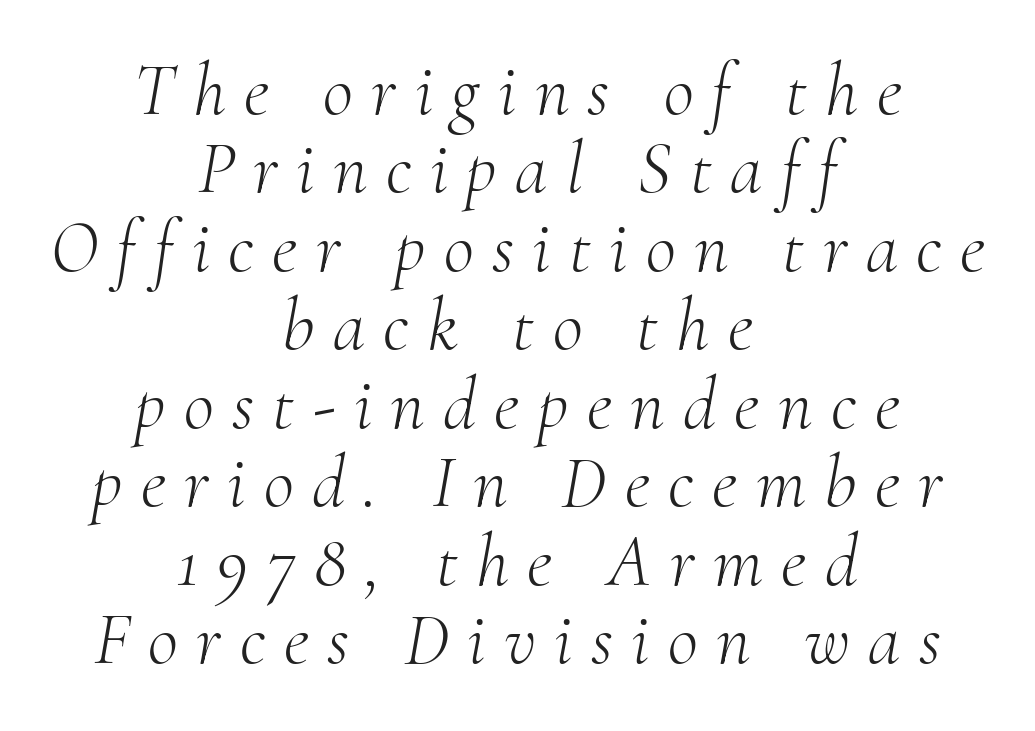
The image shows 74 px light serif type, italic (leaning right); set centered, tight line spacing (1.06x), unusually wide letter spacing (+0.25 em), not underlined; medium stroke contrast and a small x-height.
